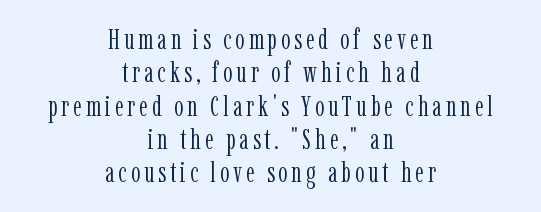
Q: Is the text bold? A: No.
Q: Is the text italic (slanted)? A: No, it is upright.
Q: Is the typeface a serif or a sans-serif typeface? A: Serif.
Q: Is the text underlined? A: No.
Q: How is the paragraph aligned? A: Centered.
Q: Is the spacing between lines tight, normal or loose? A: Tight.
Q: Width (condensed, normal, or wide)? A: Condensed.
Q: Stroke contrast? A: Low.
Q: x-height? A: Medium.
Q: Monospaced? A: No.
